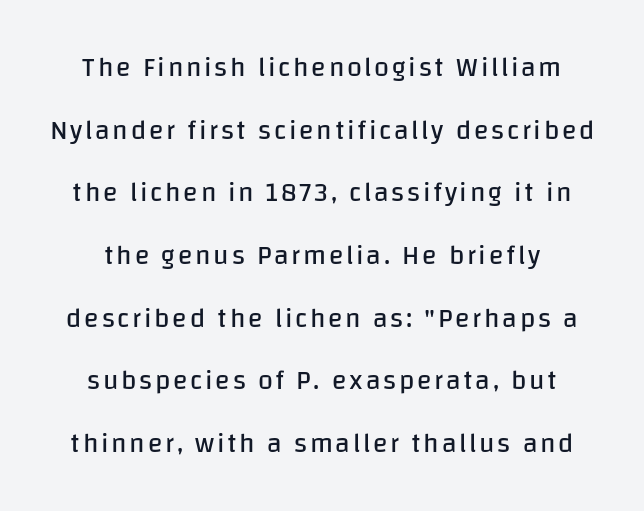
{"italic": "no", "bold": "no", "underline": "no", "align": "center", "line_spacing": "loose", "line_spacing_ratio": 2.32, "glyph_px": 27}
